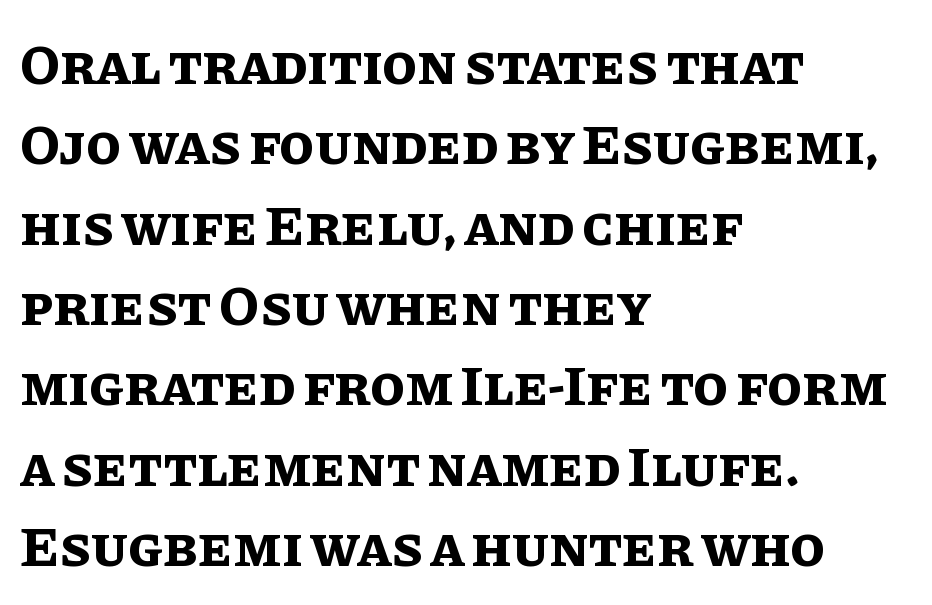
Visually the block forms a straight wall on the left and a jagged coastline on the right. The specimen omits any rule beneath the text block's lines. The passage shown is typed in a proportional face where columns would drift. How are the letters spaced? Ordinarily, with no added tracking. You can tell it's not italic because the verticals are truly vertical. Notice how thick the strokes are: this is what a full bold looks like.
